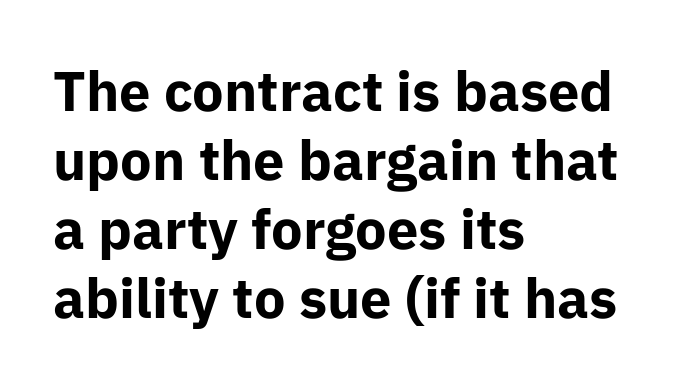
The image shows 56 px bold sans-serif type, upright; set left-aligned, line spacing 1.23x, normal letter spacing, not underlined; low stroke contrast and a medium x-height.
